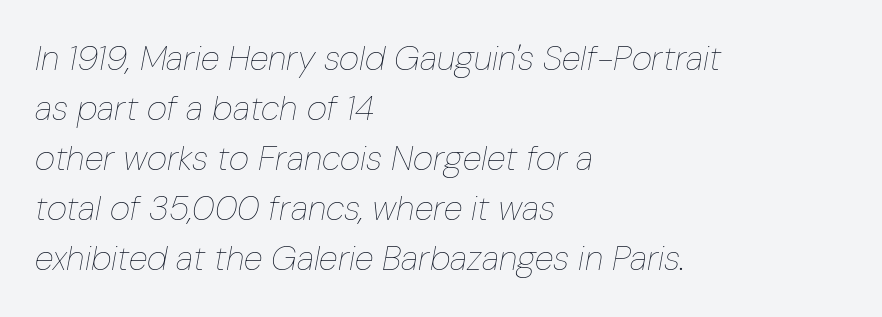
Q: Is the text bold? A: No.
Q: Is the text italic (slanted)? A: Yes, it leans right by about 10 degrees.
Q: Is the text underlined? A: No.
Q: How is the paragraph aligned? A: Left-aligned.
Q: Is the spacing between letters normal or unusually wide? A: Normal.
Q: Is the spacing between lines tight, normal or loose? A: Normal.
Q: Width (condensed, normal, or wide)? A: Condensed.
Q: Stroke contrast? A: Low.
Q: x-height? A: Medium.
Q: Monospaced? A: No.
